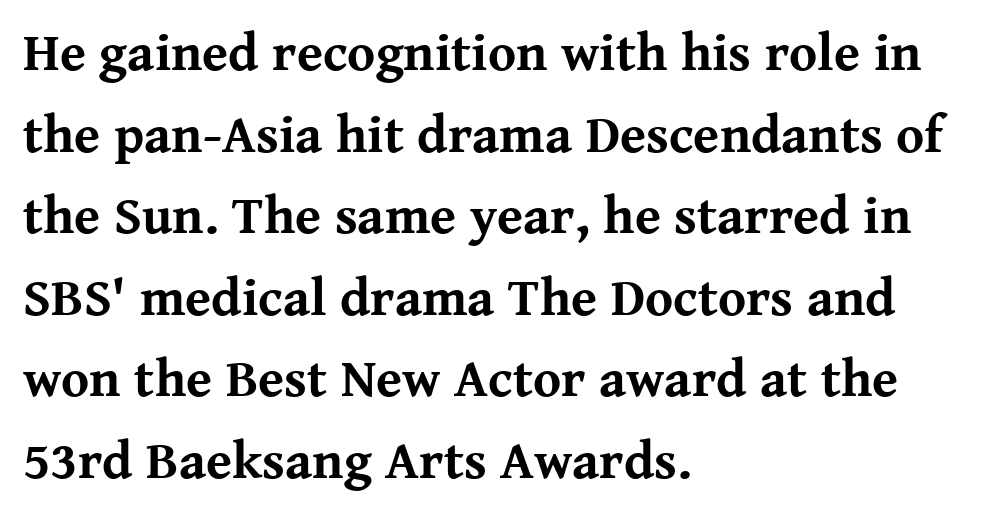
{"serif": "yes", "italic": "no", "bold": "yes", "weight": "bold", "width": "normal", "stroke_contrast": "medium", "x_height": "medium", "monospaced": "no", "underline": "no", "align": "left", "line_spacing": "normal", "line_spacing_ratio": 1.54, "letter_spacing": "normal", "letter_spacing_em": 0.0, "glyph_px": 53}
